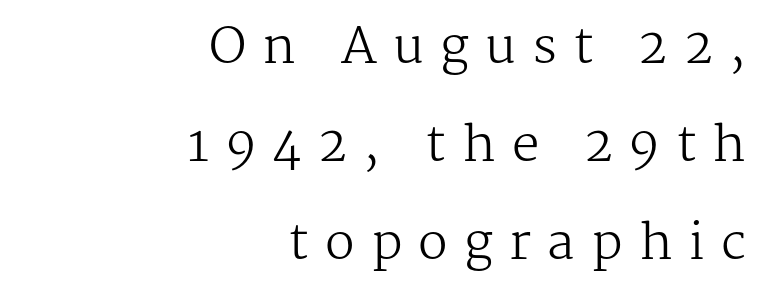
Q: Is the text bold? A: No.
Q: Is the text italic (slanted)? A: No, it is upright.
Q: Is the typeface a serif or a sans-serif typeface? A: Serif.
Q: Is the text underlined? A: No.
Q: How is the paragraph aligned? A: Right-aligned.
Q: Is the spacing between letters normal or unusually wide? A: Unusually wide.
Q: Is the spacing between lines tight, normal or loose? A: Loose.
Q: Width (condensed, normal, or wide)? A: Normal.
Q: Stroke contrast? A: Medium.
Q: x-height? A: Medium.
Q: Monospaced? A: No.
